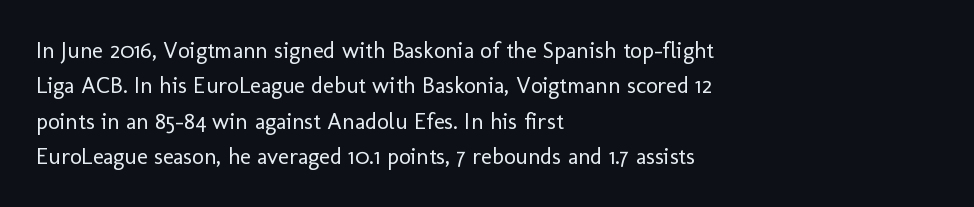
{"italic": "no", "bold": "no", "underline": "no", "align": "left", "line_spacing": "normal", "line_spacing_ratio": 1.54, "letter_spacing": "normal", "letter_spacing_em": 0.0, "glyph_px": 23}
